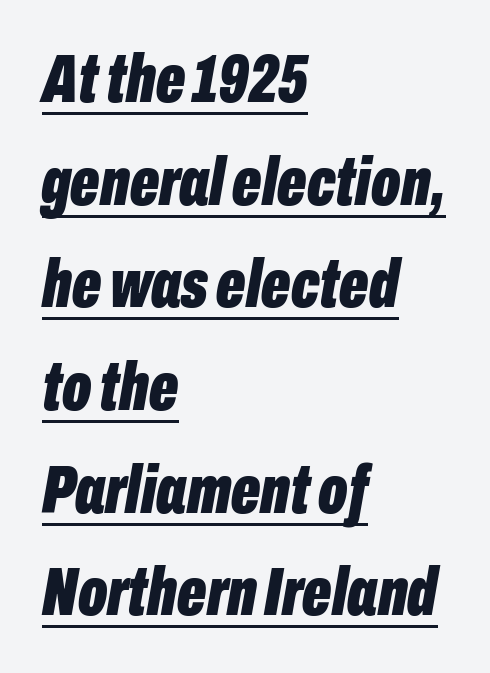
This sample uses plain, unmodified letter spacing. Evenly set lines give the paragraph a standard silhouette. The specimen reads as italic at a glance. Emphasis is given by a line drawn under the lettering. Short and long lines alike share a common starting point at left. Do the characters align in a grid? No, the font is proportional.
